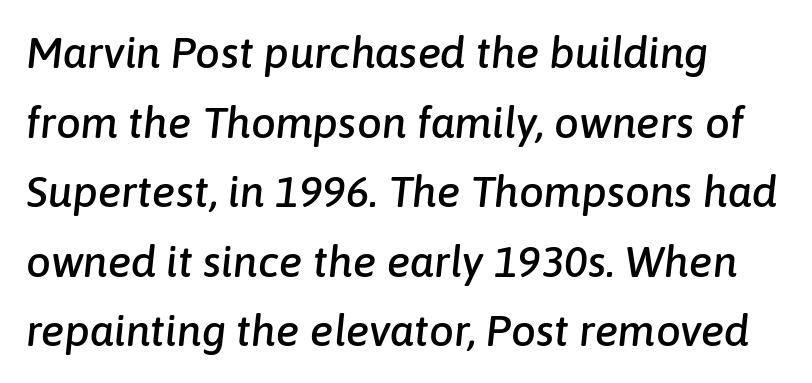
Q: Is the text italic (slanted)? A: Yes, it leans right by about 6 degrees.
Q: Is the text underlined? A: No.
Q: How is the paragraph aligned? A: Left-aligned.
Q: Is the spacing between letters normal or unusually wide? A: Normal.
Q: Is the spacing between lines tight, normal or loose? A: Normal.
Q: Width (condensed, normal, or wide)? A: Normal.
Q: Stroke contrast? A: Low.
Q: x-height? A: Medium.
Q: Monospaced? A: No.
